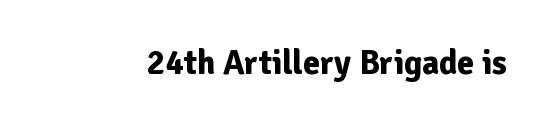
Q: Is the text bold? A: Yes.
Q: Is the text italic (slanted)? A: No, it is upright.
Q: Is the typeface a serif or a sans-serif typeface? A: Sans-serif.
Q: Is the text underlined? A: No.
Q: Is the spacing between letters normal or unusually wide? A: Normal.
Q: Width (condensed, normal, or wide)? A: Normal.
Q: Stroke contrast? A: Low.
Q: x-height? A: Medium.
Q: Monospaced? A: No.
